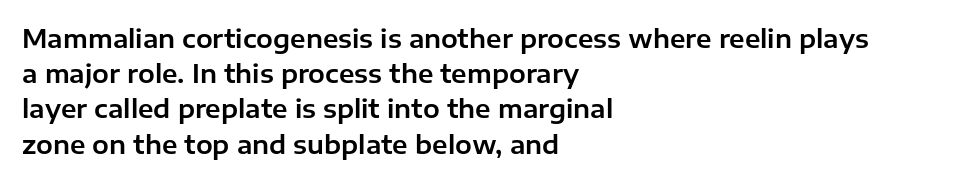
{"italic": "no", "underline": "no", "align": "left", "line_spacing": "normal", "line_spacing_ratio": 1.41, "letter_spacing": "normal", "letter_spacing_em": 0.0, "glyph_px": 25}
